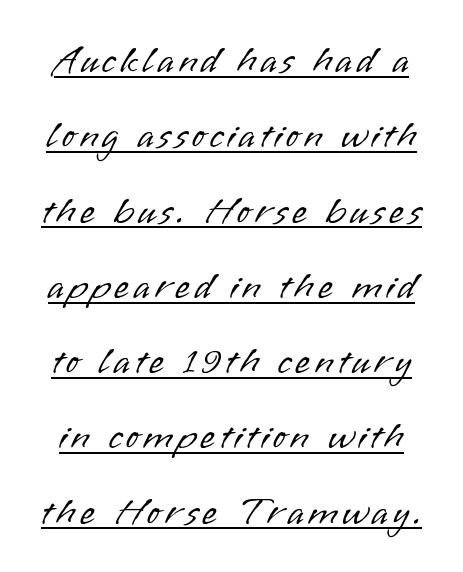
The image shows 39 px light sans-serif type; set loose line spacing (1.93x), underlined; low stroke contrast and a small x-height.
